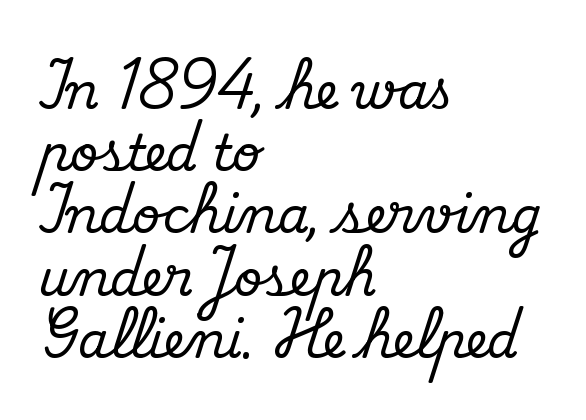
The image shows 49 px serif type; set left-aligned, normal line spacing (1.27x), normal letter spacing, not underlined; medium stroke contrast and a small x-height.
